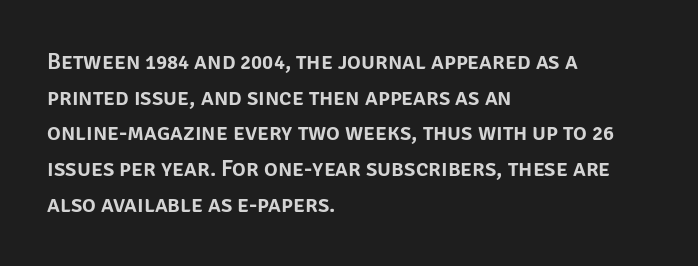
The image shows 23 px text type, upright; set left-aligned, normal line spacing (1.55x), normal letter spacing, not underlined.
